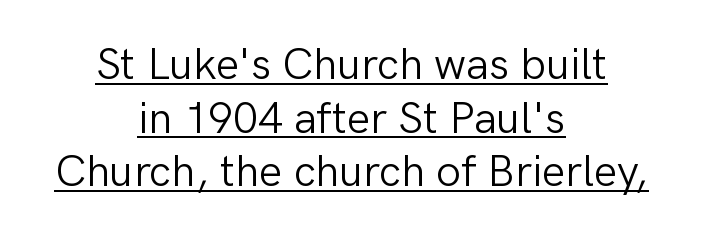
Q: Is the text bold? A: No.
Q: Is the text italic (slanted)? A: No, it is upright.
Q: Is the typeface a serif or a sans-serif typeface? A: Sans-serif.
Q: Is the text underlined? A: Yes.
Q: How is the paragraph aligned? A: Centered.
Q: Is the spacing between letters normal or unusually wide? A: Normal.
Q: Width (condensed, normal, or wide)? A: Normal.
Q: Stroke contrast? A: Low.
Q: x-height? A: Medium.
Q: Monospaced? A: No.
